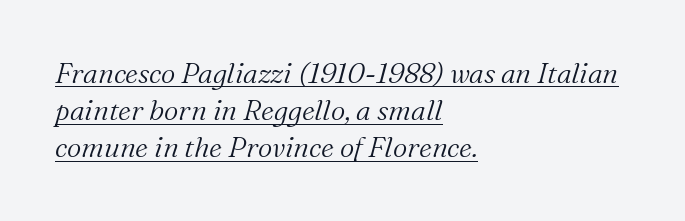
{"serif": "yes", "italic": "yes", "lean": "right", "slant_degrees": 16, "bold": "no", "weight": "light", "width": "normal", "stroke_contrast": "medium", "x_height": "medium", "monospaced": "no", "underline": "yes", "align": "left", "line_spacing": "normal", "line_spacing_ratio": 1.33, "letter_spacing": "normal", "letter_spacing_em": 0.0, "glyph_px": 28}
